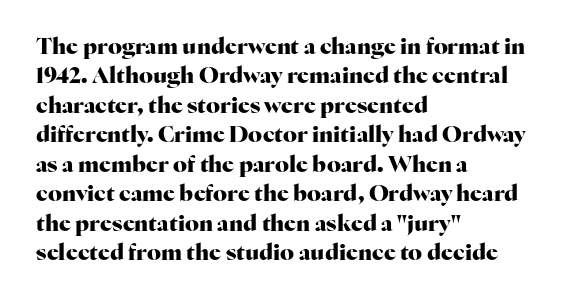
Q: Is the text bold? A: Yes.
Q: Is the text italic (slanted)? A: No, it is upright.
Q: Is the text underlined? A: No.
Q: How is the paragraph aligned? A: Left-aligned.
Q: Is the spacing between letters normal or unusually wide? A: Normal.
Q: Is the spacing between lines tight, normal or loose? A: Normal.
